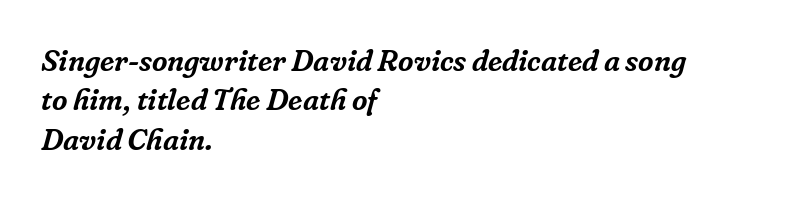
The image shows 30 px serif type, italic (leaning right); set left-aligned, normal line spacing (1.31x), normal letter spacing, not underlined; low stroke contrast and a medium x-height.
